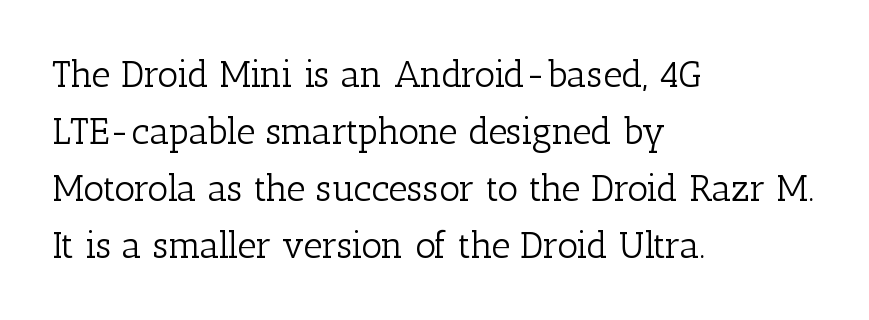
The image shows 37 px light serif type, upright; set left-aligned, normal line spacing (1.54x), normal letter spacing, not underlined; low stroke contrast and a medium x-height.
